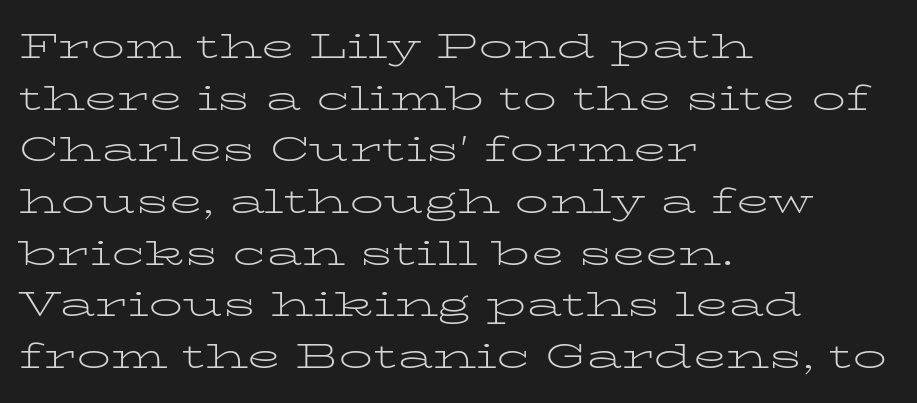
You could not count columns in this text — the font is proportionally spaced. No extra ink here — the face is not bold. The text block is weighted toward the left margin, trailing off unevenly rightward. Characters remain perfectly vertical along every line.
